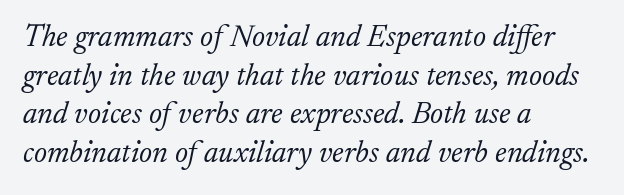
Serifs: yes, visible at the terminals of the letterforms. There is no visible air inserted between adjacent glyphs. The space directly below the letters is spotless. This sample has the flowing, uneven cadence of proportional lettering. No letter is thick-stroked: the sample isn't bold. Typeset ragged right — the left edge is the straight one.
